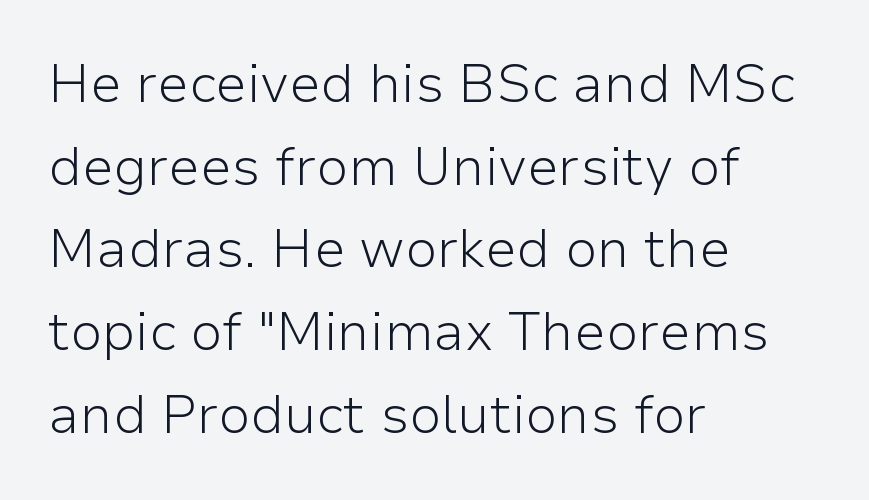
Q: Is the text bold? A: No.
Q: Is the text italic (slanted)? A: No, it is upright.
Q: Is the typeface a serif or a sans-serif typeface? A: Sans-serif.
Q: Is the text underlined? A: No.
Q: How is the paragraph aligned? A: Left-aligned.
Q: Is the spacing between letters normal or unusually wide? A: Normal.
Q: Is the spacing between lines tight, normal or loose? A: Normal.
Q: Width (condensed, normal, or wide)? A: Normal.
Q: Stroke contrast? A: Low.
Q: x-height? A: Medium.
Q: Monospaced? A: No.
